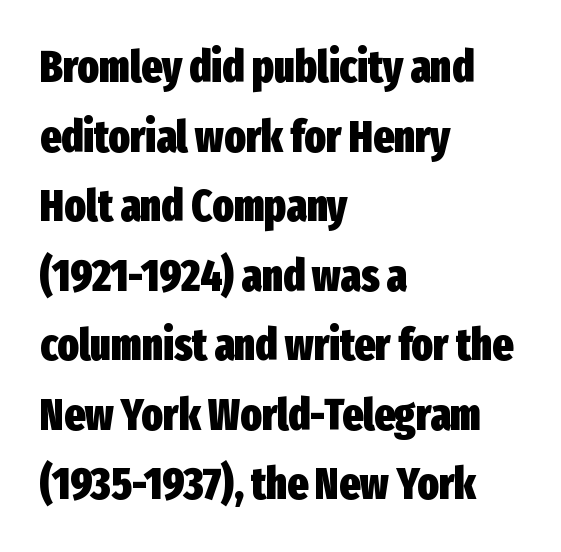
The image shows 44 px heavy, condensed sans-serif type, upright; set left-aligned, normal line spacing (1.58x), normal letter spacing, not underlined; low stroke contrast and a medium x-height.
